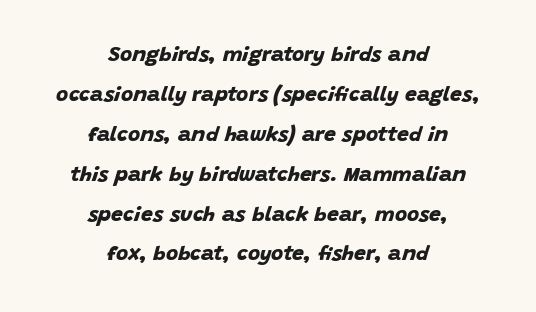
There is no visible air inserted between adjacent glyphs. This rendering uses center alignment, leaving both contours irregular but symmetric. Regarding leading, the lines here are spaced well apart. Decoration check: the copy has no underline. You'd pick this weight for a headline — it's a proper bold.
